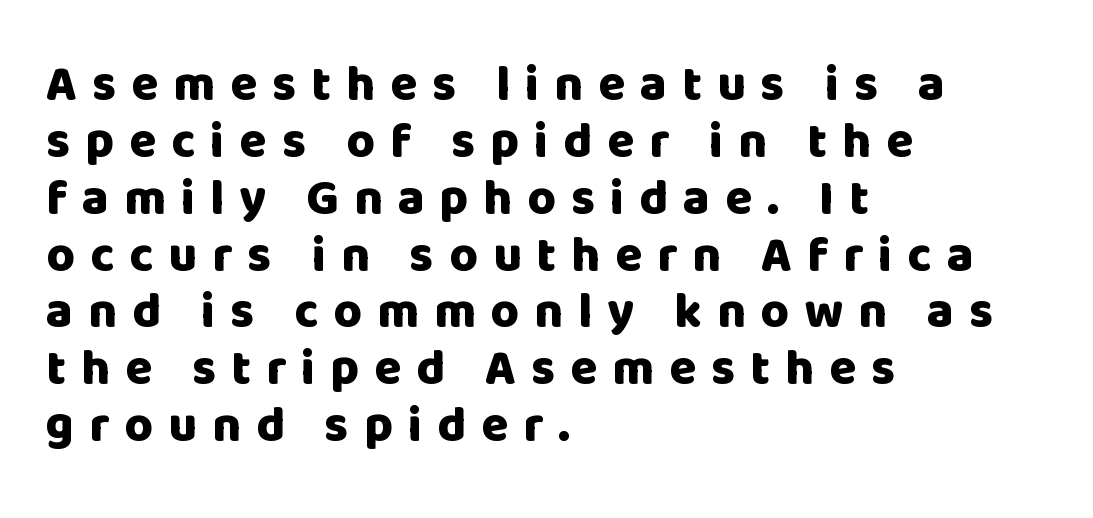
Chunky letters — that's bold for sure. Each letter's strokes conclude bluntly, with no projecting serifs. The letters advance in unequal steps, a hallmark of proportional type. Do the letters lean? They stand straight. The horizontal fit of the characters is loose and conspicuously gappy.
